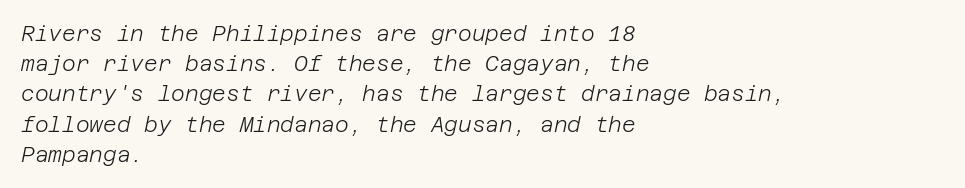
The image shows 21 px text type, italic (leaning right); set left-aligned, normal line spacing (1.44x), normal letter spacing, not underlined.
